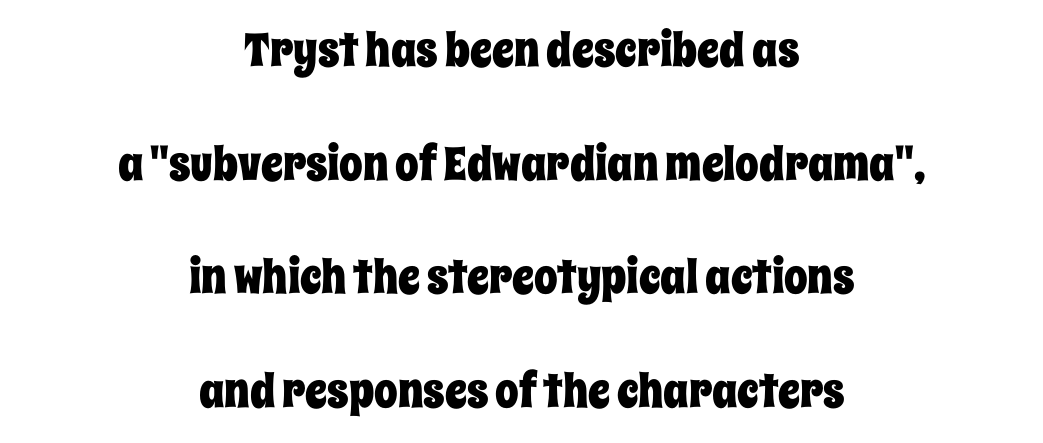
Q: Is the text italic (slanted)? A: No, it is upright.
Q: Is the text underlined? A: No.
Q: How is the paragraph aligned? A: Centered.
Q: Is the spacing between letters normal or unusually wide? A: Normal.
Q: Is the spacing between lines tight, normal or loose? A: Loose.
Q: Width (condensed, normal, or wide)? A: Condensed.
Q: Stroke contrast? A: Low.
Q: x-height? A: Large.
Q: Monospaced? A: No.
